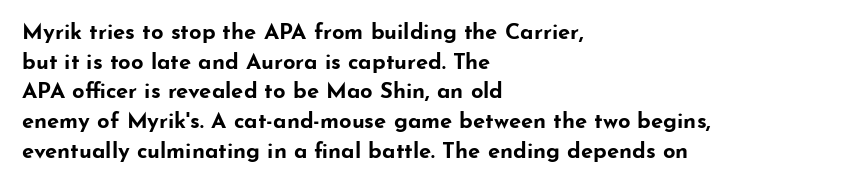
{"italic": "no", "bold": "yes", "underline": "no", "align": "left", "line_spacing": "normal", "line_spacing_ratio": 1.35, "letter_spacing": "normal", "letter_spacing_em": 0.0, "glyph_px": 22}
